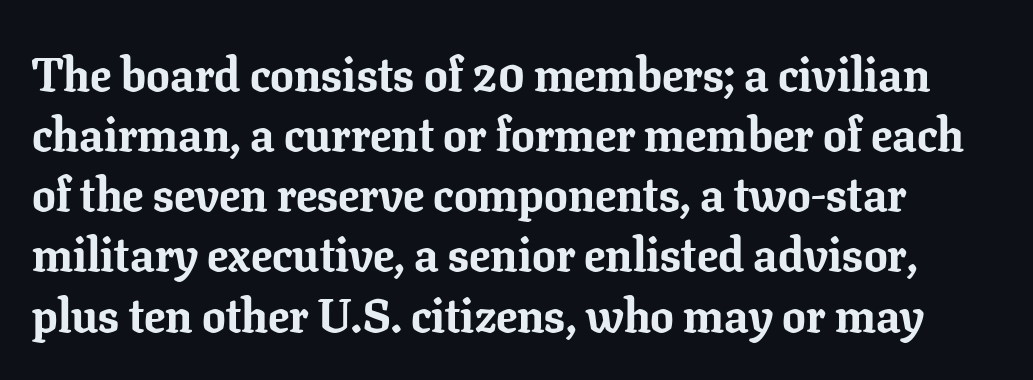
Note the varied advance widths — an 'i' is clearly narrower than an 'm'. The line texture is even and compact thanks to regular tracking. The lettering stays uniformly vertical, giving the passage a roman look. Line spacing here is normal. The string is rendered with underlining switched off. The characters display serif detailing at their extremities.
